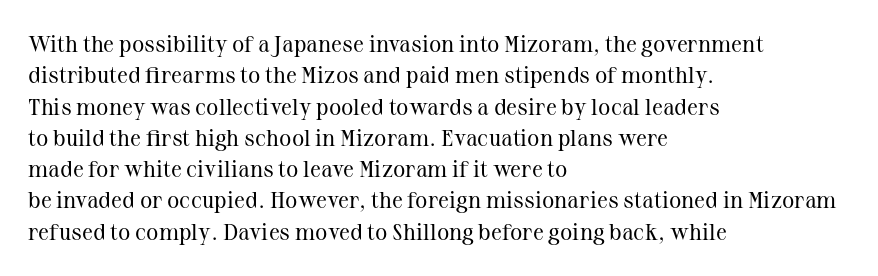
The image shows 23 px text type, upright; set left-aligned, normal line spacing (1.36x), normal letter spacing, not underlined.
